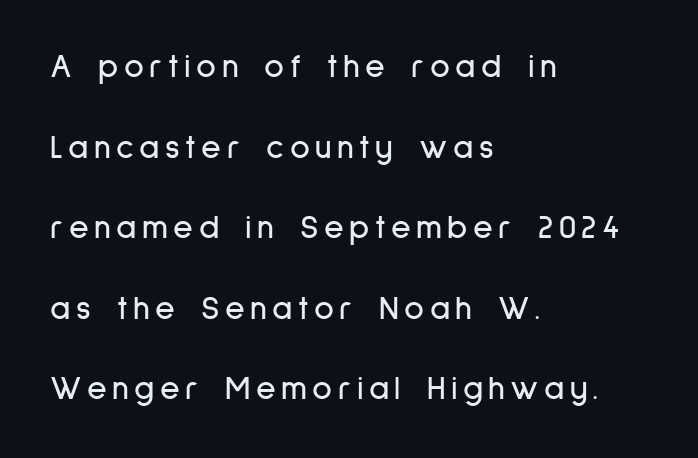
Q: Is the text italic (slanted)? A: No, it is upright.
Q: Is the typeface a serif or a sans-serif typeface? A: Sans-serif.
Q: Is the text underlined? A: No.
Q: How is the paragraph aligned? A: Left-aligned.
Q: Is the spacing between lines tight, normal or loose? A: Loose.
Q: Width (condensed, normal, or wide)? A: Condensed.
Q: Stroke contrast? A: Low.
Q: x-height? A: Medium.
Q: Monospaced? A: No.
